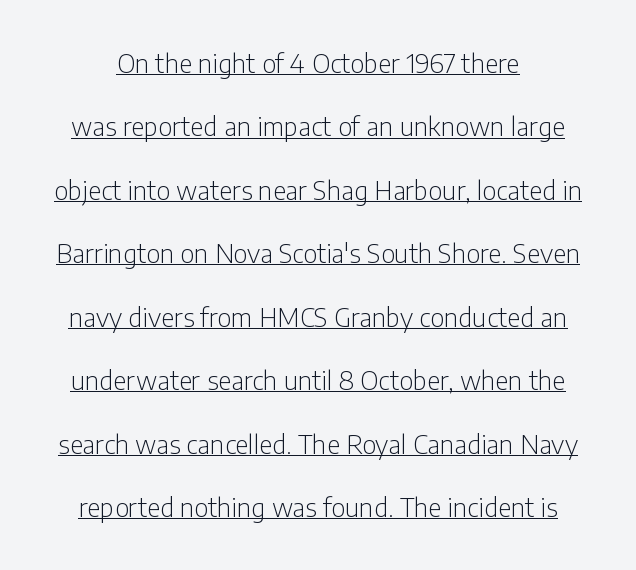
Successive baselines arrive slowly, with a big drop between each. Weight: regular or lighter. Short note: letters normally spaced. Characters remain perfectly vertical along every line. This sample carries an underscore along the baseline area.
